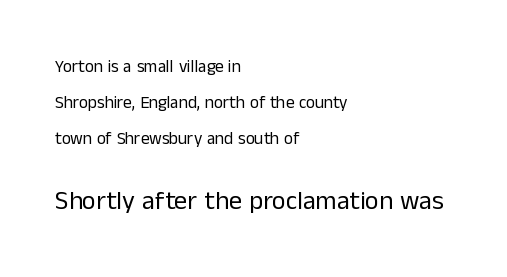
There is no visible air inserted between adjacent glyphs. Every row of glyphs begins at an identical x-position on the left. The typeface has the unassuming heft of standard copy or less. Bigger letters appear in the bottom chunk; the top chunk is reduced.
